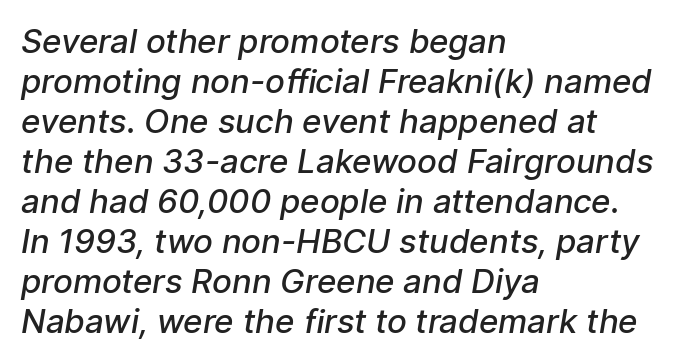
In terms of weight, the rendering is demibold, just under bold. Each letter keeps its own natural width here, so spacing adapts to shape. Underlining? Definitely not there. Characters follow at the spacing the type designer built in. Casual observation: everything's shoved over to the left. Type style note: lacks serifs.
